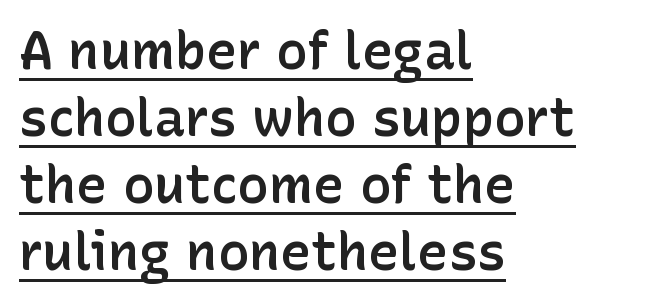
Q: Is the text bold? A: Semi-bold.
Q: Is the text italic (slanted)? A: No, it is upright.
Q: Is the typeface a serif or a sans-serif typeface? A: Sans-serif.
Q: Is the text underlined? A: Yes.
Q: How is the paragraph aligned? A: Left-aligned.
Q: Is the spacing between letters normal or unusually wide? A: Normal.
Q: Is the spacing between lines tight, normal or loose? A: Normal.
Q: Width (condensed, normal, or wide)? A: Normal.
Q: Stroke contrast? A: Low.
Q: x-height? A: Medium.
Q: Monospaced? A: No.
